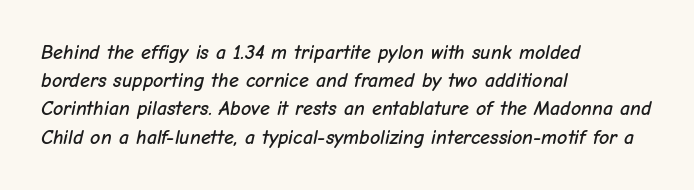
{"italic": "yes", "lean": "right", "slant_degrees": 12, "underline": "no", "align": "left", "line_spacing": "normal", "line_spacing_ratio": 1.41, "letter_spacing": "normal", "letter_spacing_em": 0.0, "glyph_px": 20}
